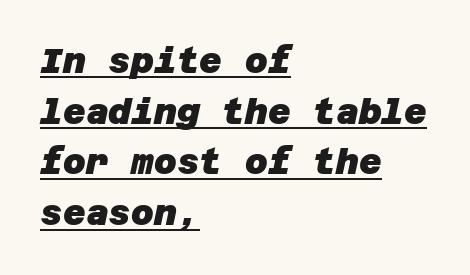
Q: Is the text bold? A: Yes.
Q: Is the typeface a serif or a sans-serif typeface? A: Sans-serif.
Q: Is the text underlined? A: Yes.
Q: How is the paragraph aligned? A: Left-aligned.
Q: Is the spacing between letters normal or unusually wide? A: Normal.
Q: Is the spacing between lines tight, normal or loose? A: Normal.
Q: Width (condensed, normal, or wide)? A: Normal.
Q: Stroke contrast? A: Low.
Q: x-height? A: Large.
